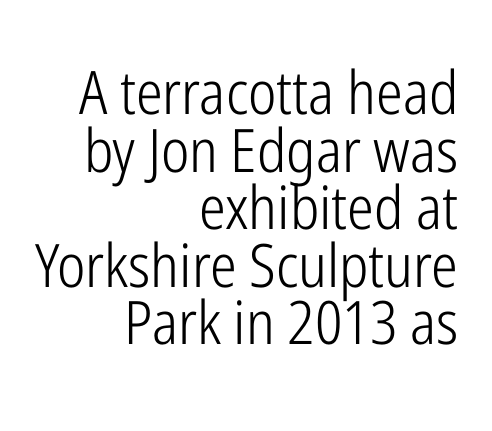
Style check: upright. Look at the bottom of the vertical strokes: they stop flat, with no serifs. You could call the tracking neutral — neither tight nor loose. Line spacing here is tight. Line endings align vertically; line beginnings do not. These lines are rendered in a variable-pitch font.
